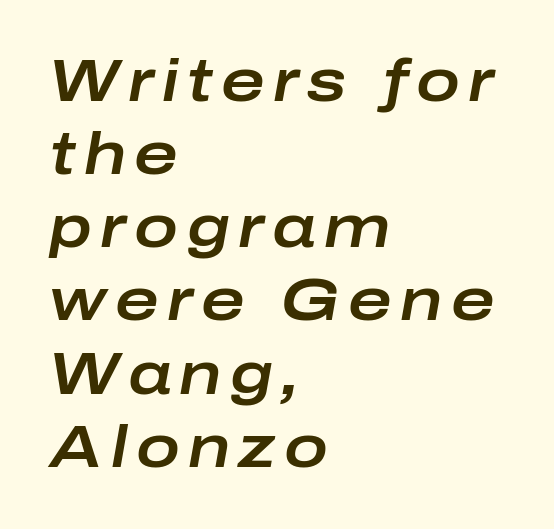
{"italic": "yes", "lean": "right", "slant_degrees": 10, "width": "wide", "stroke_contrast": "low", "x_height": "medium", "monospaced": "no", "underline": "no", "align": "left", "line_spacing_ratio": 1.24, "glyph_px": 59}
